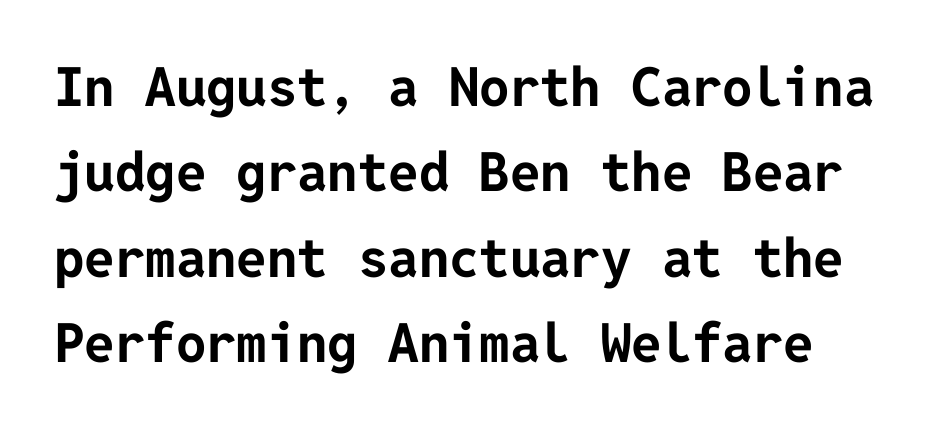
The letterforms sit shoulder to shoulder at normal distance. In terms of posture, this sample is upright. Each new line begins a customary step beneath the previous one. Type without underlining. Does the weight exceed regular? Yes, all the way to bold. Unlike a traditional serif, this face leaves its strokes unadorned.
